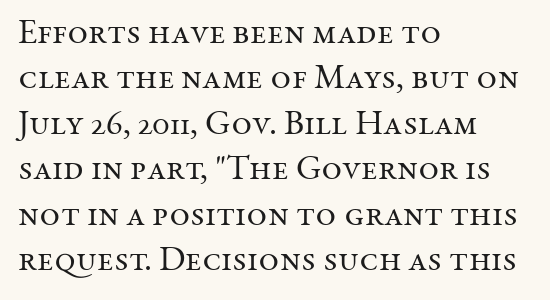
The image shows 35 px regular-weight serif type, upright; set left-aligned, normal line spacing (1.3x), normal letter spacing, not underlined; medium stroke contrast and a medium x-height.
